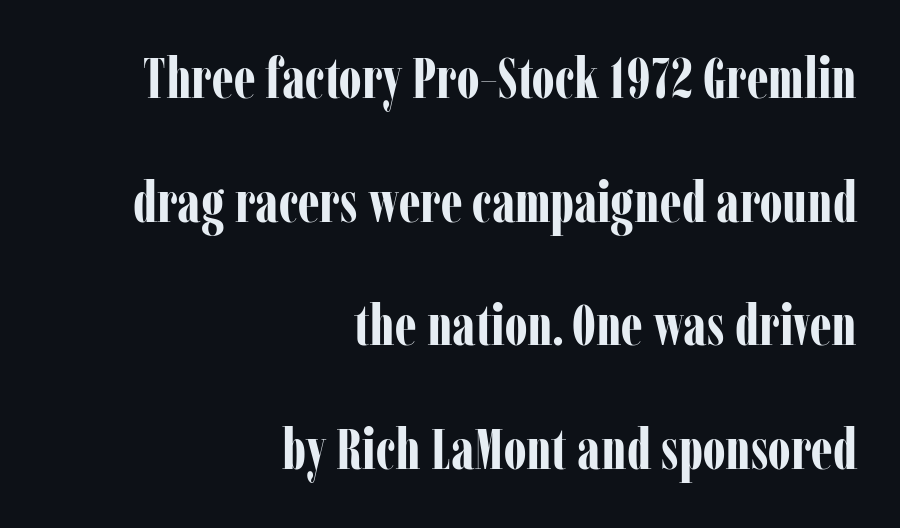
{"serif": "yes", "italic": "no", "bold": "yes", "weight": "bold", "width": "condensed", "stroke_contrast": "low", "x_height": "medium", "monospaced": "no", "underline": "no", "align": "right", "line_spacing": "loose", "line_spacing_ratio": 2.17, "letter_spacing": "normal", "letter_spacing_em": 0.0, "glyph_px": 57}
